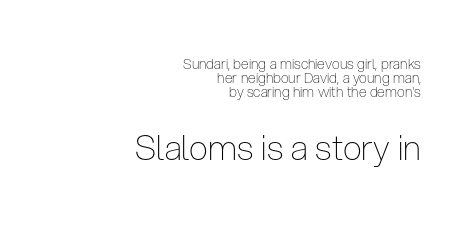
{"serif": "no", "italic": "no", "bold": "no", "weight": "thin", "width": "condensed", "stroke_contrast": "low", "x_height": "medium", "monospaced": "no", "underline": "no", "align": "right", "line_spacing": "tight", "line_spacing_ratio": 1.0, "letter_spacing": "normal", "letter_spacing_em": 0.0, "larger_block": "second", "size_ratio": 2.43, "glyph_px": 34}
